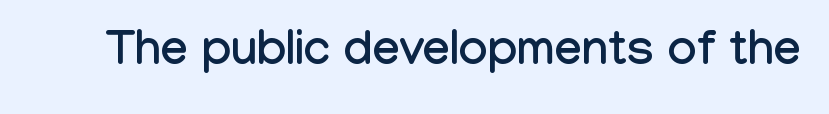
Q: Is the text italic (slanted)? A: No, it is upright.
Q: Is the typeface a serif or a sans-serif typeface? A: Sans-serif.
Q: Is the text underlined? A: No.
Q: Is the spacing between letters normal or unusually wide? A: Normal.
Q: Width (condensed, normal, or wide)? A: Condensed.
Q: Stroke contrast? A: Low.
Q: x-height? A: Medium.
Q: Monospaced? A: No.
